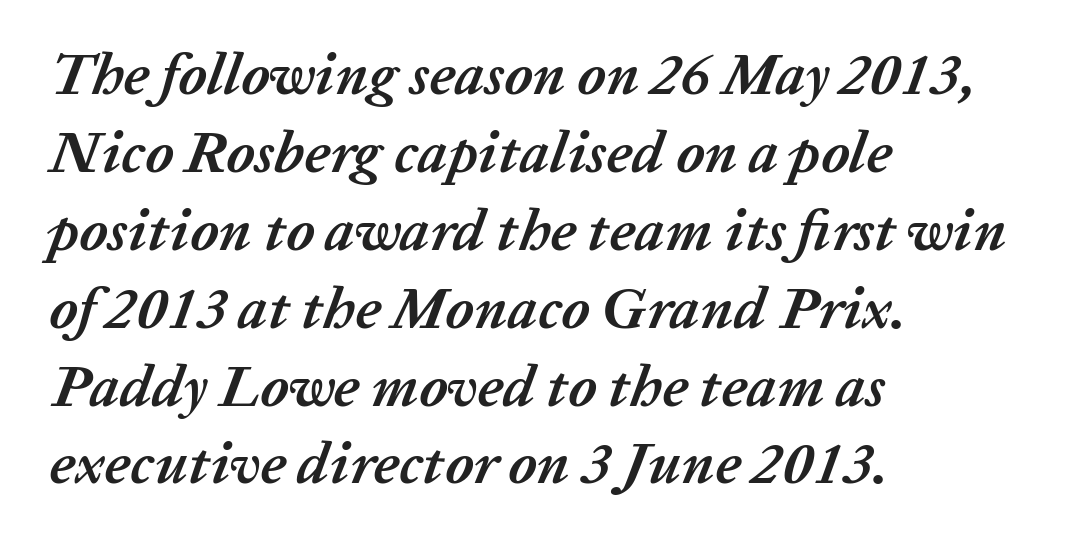
Q: Is the text bold? A: Yes.
Q: Is the text italic (slanted)? A: Yes, it leans right by about 20 degrees.
Q: Is the text underlined? A: No.
Q: How is the paragraph aligned? A: Left-aligned.
Q: Is the spacing between letters normal or unusually wide? A: Normal.
Q: Is the spacing between lines tight, normal or loose? A: Normal.
Q: Width (condensed, normal, or wide)? A: Normal.
Q: Stroke contrast? A: Low.
Q: x-height? A: Medium.
Q: Monospaced? A: No.
